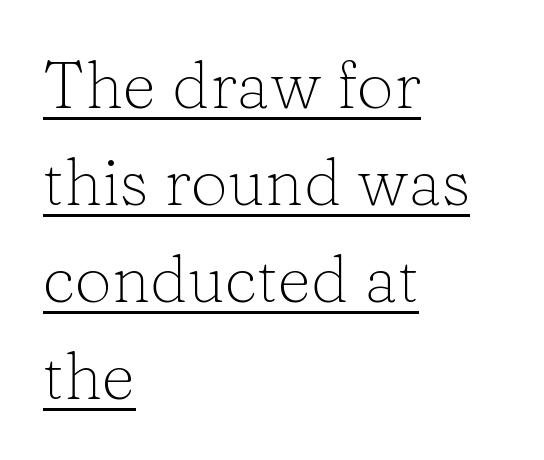
The image shows 66 px light serif type, upright; set left-aligned, normal line spacing (1.47x), normal letter spacing, underlined; low stroke contrast and a medium x-height.
